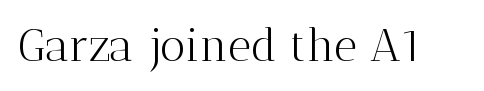
Q: Is the text bold? A: No.
Q: Is the text italic (slanted)? A: No, it is upright.
Q: Is the typeface a serif or a sans-serif typeface? A: Serif.
Q: Is the text underlined? A: No.
Q: Is the spacing between letters normal or unusually wide? A: Normal.
Q: Width (condensed, normal, or wide)? A: Normal.
Q: Stroke contrast? A: Medium.
Q: x-height? A: Medium.
Q: Monospaced? A: No.
